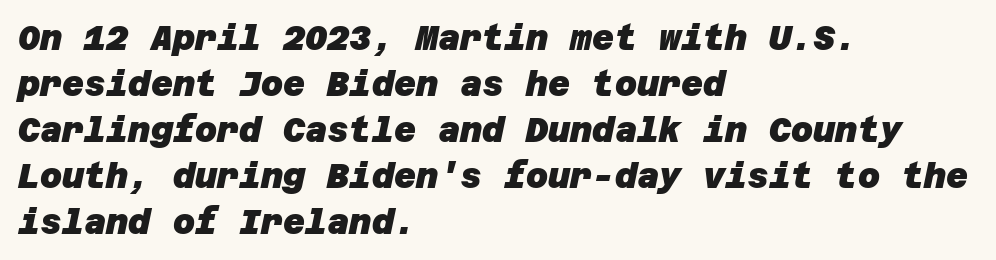
Q: Is the text bold? A: Yes.
Q: Is the typeface a serif or a sans-serif typeface? A: Sans-serif.
Q: Is the text underlined? A: No.
Q: How is the paragraph aligned? A: Left-aligned.
Q: Is the spacing between letters normal or unusually wide? A: Normal.
Q: Is the spacing between lines tight, normal or loose? A: Normal.
Q: Width (condensed, normal, or wide)? A: Normal.
Q: Stroke contrast? A: Low.
Q: x-height? A: Large.
